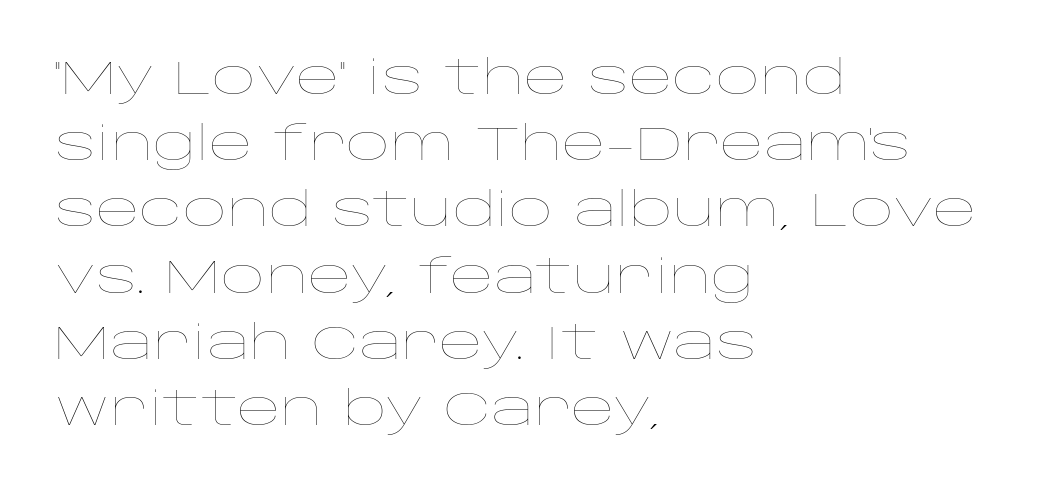
{"italic": "no", "bold": "no", "weight": "thin", "width": "wide", "stroke_contrast": "low", "x_height": "large", "monospaced": "no", "underline": "no", "align": "left", "line_spacing": "normal", "line_spacing_ratio": 1.38, "letter_spacing": "normal", "letter_spacing_em": 0.0, "glyph_px": 48}
